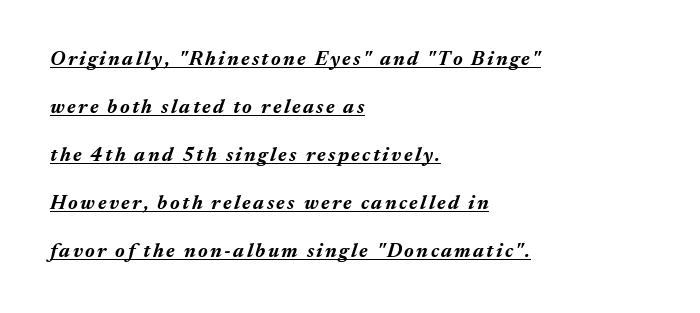
The image shows 20 px bold type, italic (leaning right); set left-aligned, loose line spacing (2.4x), underlined.
